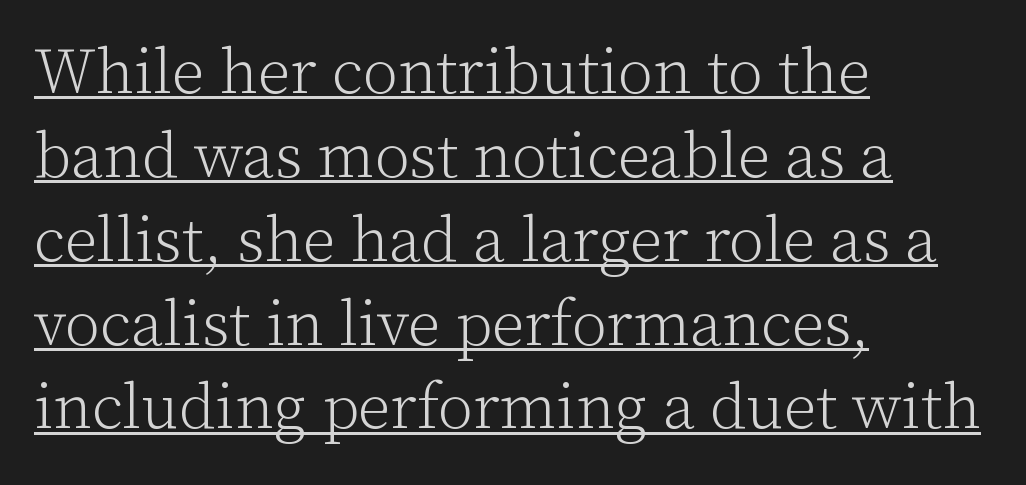
Is the type heavy? It reads as light-to-regular instead. Somebody hit Ctrl+U on this one — the words are underlined. In CSS terms this would be text-align: left. These lines are rendered in a variable-pitch font. Italic: no, the glyphs are upright roman.
